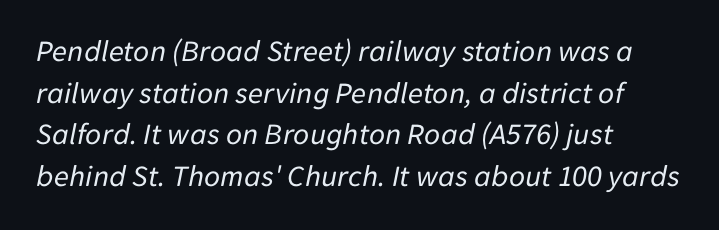
{"italic": "yes", "lean": "right", "slant_degrees": 11, "bold": "no", "weight": "regular", "width": "normal", "stroke_contrast": "low", "x_height": "medium", "monospaced": "no", "underline": "no", "align": "left", "line_spacing": "normal", "line_spacing_ratio": 1.34, "letter_spacing": "normal", "letter_spacing_em": 0.0, "glyph_px": 31}
